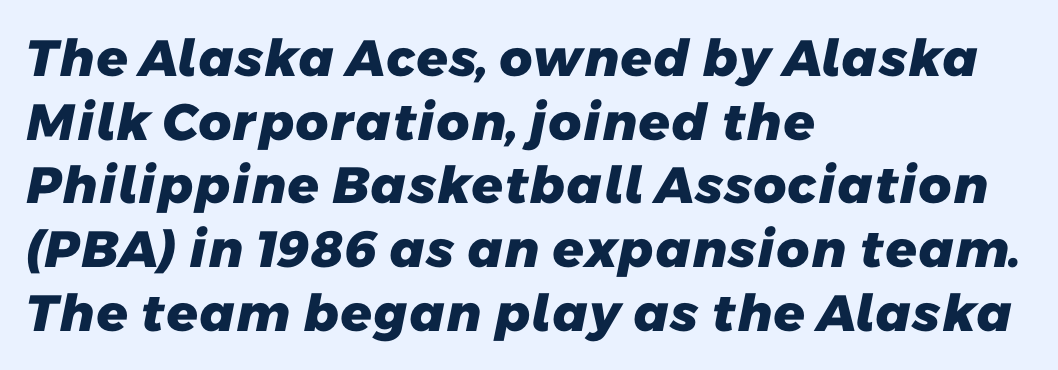
Only glyphs here, with clear space below each row. Nobody touched the tracking dial on this one. Regarding serifs, this sample does without them. What weight is shown? A full bold with thick strokes. Reading down the block, your eye returns to a fixed left position each line.
